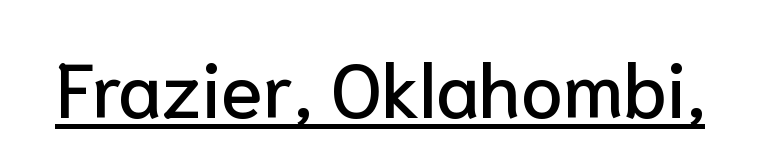
Q: Is the text italic (slanted)? A: No, it is upright.
Q: Is the typeface a serif or a sans-serif typeface? A: Sans-serif.
Q: Is the text underlined? A: Yes.
Q: Is the spacing between letters normal or unusually wide? A: Normal.
Q: Width (condensed, normal, or wide)? A: Normal.
Q: Stroke contrast? A: Low.
Q: x-height? A: Medium.
Q: Monospaced? A: No.
